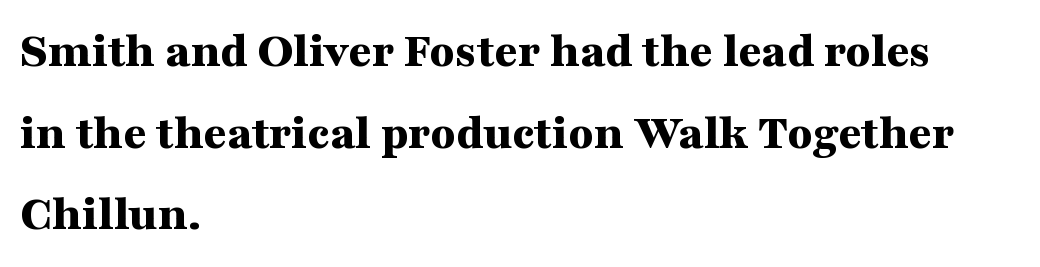
The image shows 51 px bold, wide serif type, upright; set left-aligned, normal line spacing (1.6x), normal letter spacing, not underlined; medium stroke contrast and a medium x-height.
